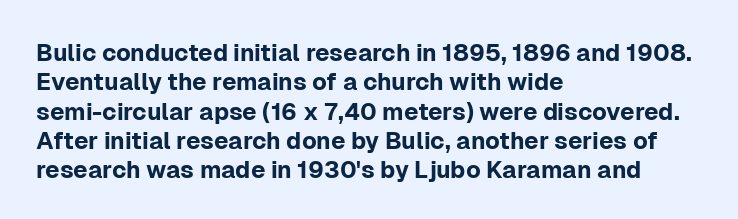
The image shows 24 px text type, upright; set left-aligned, line spacing 1.22x, normal letter spacing, not underlined.
